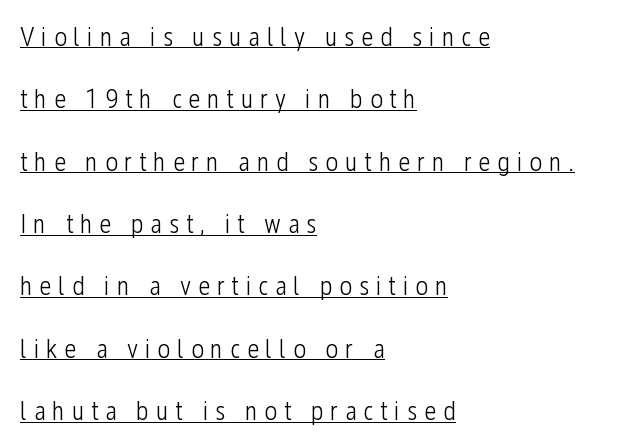
Vertical stems look standard width or narrower in stroke. The text block is weighted toward the left margin, trailing off unevenly rightward. Beneath each row of characters lies a ruled line. Tall strokes in this sample are plumb rather than angled. Observe the wide spacing: letters keep a clear distance from each other. A typesetter would call this leading open, well beyond the default.
